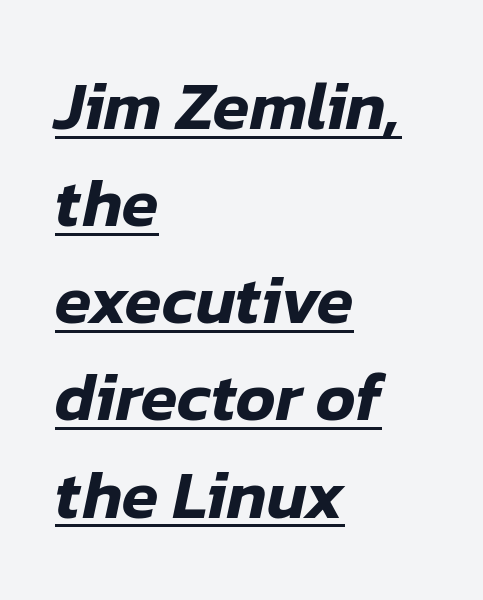
The face used here appears with an underline applied. There's an unmistakable incline to the writing here. A typesetter would call this proportional, since set widths differ per character. If you drew a ruler down the left edge, every line would touch it.
